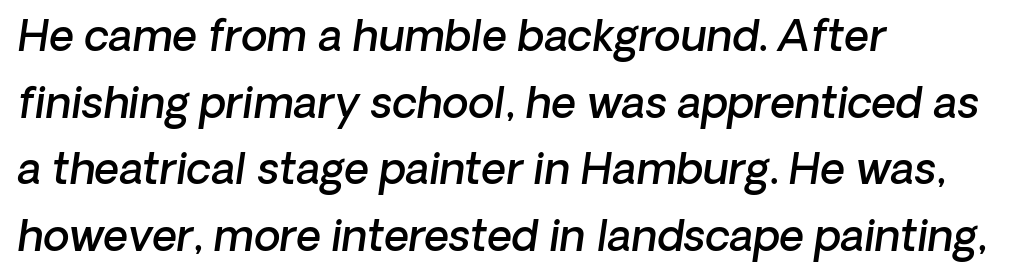
Q: Is the text bold? A: Semi-bold.
Q: Is the text italic (slanted)? A: Yes, it leans right by about 8 degrees.
Q: Is the text underlined? A: No.
Q: How is the paragraph aligned? A: Left-aligned.
Q: Is the spacing between letters normal or unusually wide? A: Normal.
Q: Is the spacing between lines tight, normal or loose? A: Normal.
Q: Width (condensed, normal, or wide)? A: Normal.
Q: Stroke contrast? A: Low.
Q: x-height? A: Medium.
Q: Monospaced? A: No.
